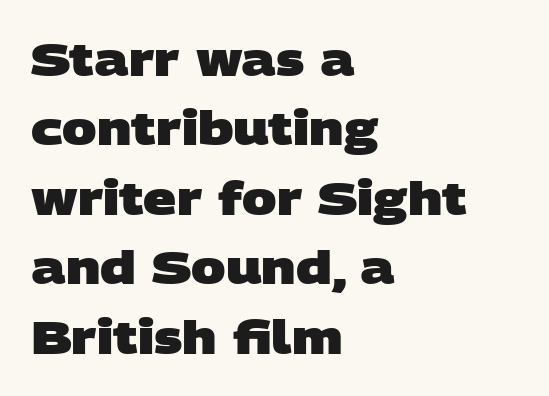
The image shows 46 px heavy, wide sans-serif type; set left-aligned, normal line spacing (1.51x), normal letter spacing, not underlined; low stroke contrast and a large x-height.
